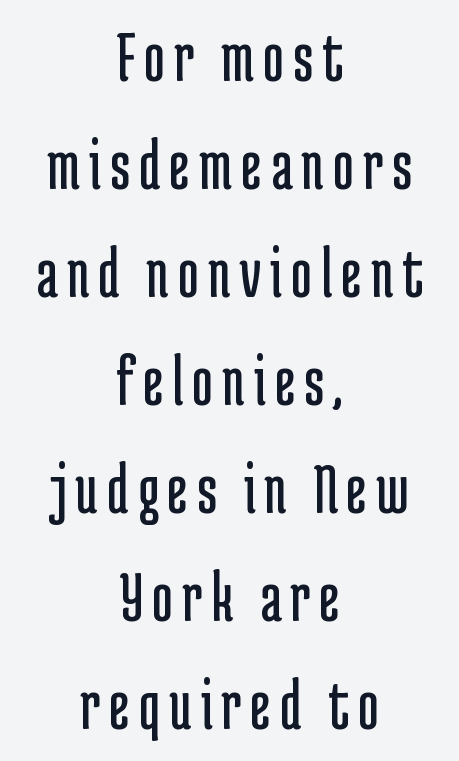
Q: Is the text bold? A: No.
Q: Is the text italic (slanted)? A: No, it is upright.
Q: Is the typeface a serif or a sans-serif typeface? A: Sans-serif.
Q: Is the text underlined? A: No.
Q: How is the paragraph aligned? A: Centered.
Q: Is the spacing between lines tight, normal or loose? A: Normal.
Q: Width (condensed, normal, or wide)? A: Condensed.
Q: Stroke contrast? A: Low.
Q: x-height? A: Medium.
Q: Monospaced? A: No.
